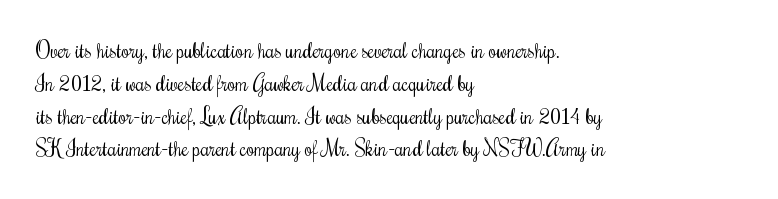
Q: Is the text bold? A: No.
Q: Is the text italic (slanted)? A: Yes.
Q: Is the text underlined? A: No.
Q: How is the paragraph aligned? A: Left-aligned.
Q: Is the spacing between letters normal or unusually wide? A: Normal.
Q: Is the spacing between lines tight, normal or loose? A: Normal.
